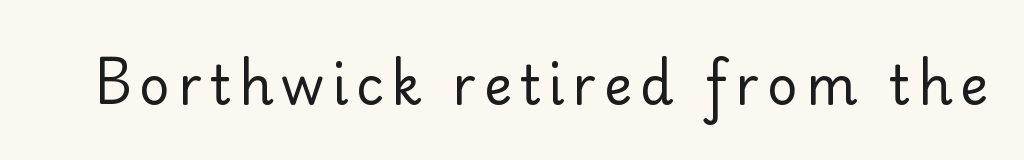
{"serif": "no", "italic": "no", "bold": "no", "weight": "regular", "width": "normal", "stroke_contrast": "low", "x_height": "small", "monospaced": "no", "underline": "no", "glyph_px": 53}
